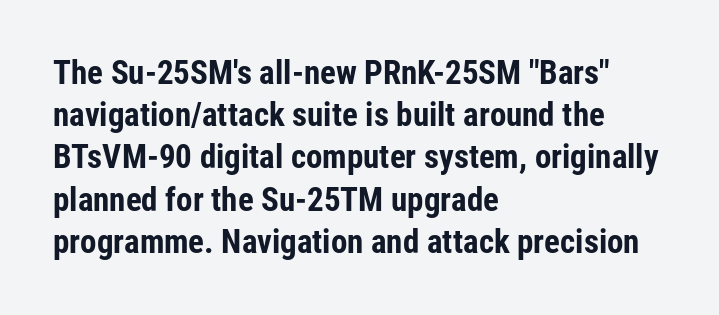
Casual observation: everything's shoved over to the left. Grotesque or geometric, the face here clearly has no serifs. Lines of text with bare space underneath. Compared with an ordinary text face, these strokes are far heavier — a full bold.
